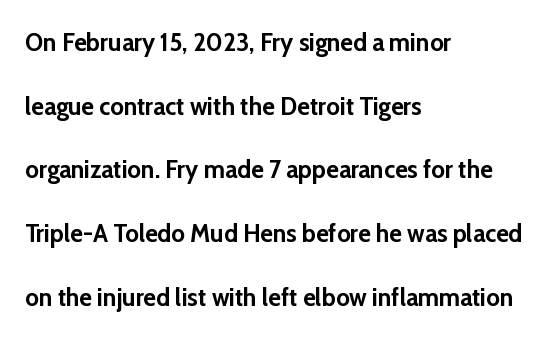
The image shows 26 px bold type, upright; set left-aligned, loose line spacing (2.45x), normal letter spacing, not underlined.
